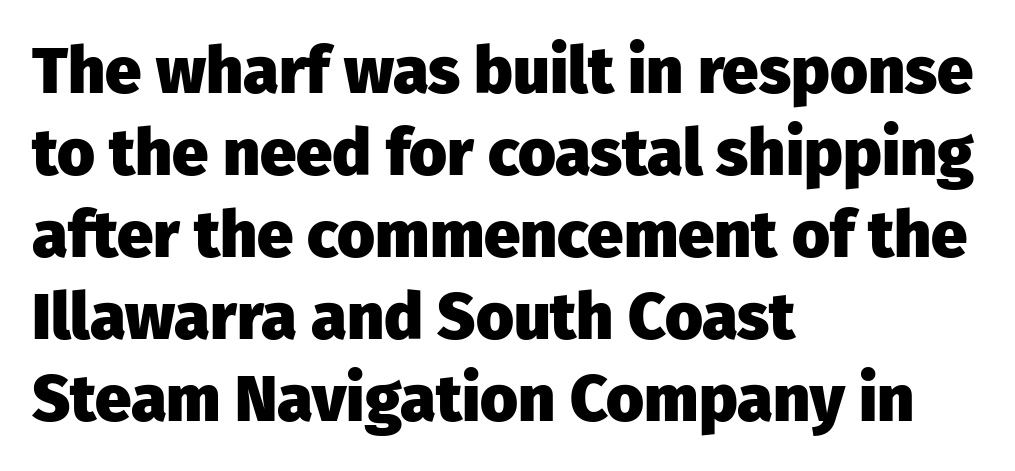
{"serif": "no", "italic": "no", "bold": "yes", "weight": "heavy", "width": "normal", "stroke_contrast": "low", "x_height": "medium", "monospaced": "no", "underline": "no", "align": "left", "line_spacing": "normal", "line_spacing_ratio": 1.26, "letter_spacing": "normal", "letter_spacing_em": 0.0, "glyph_px": 65}
